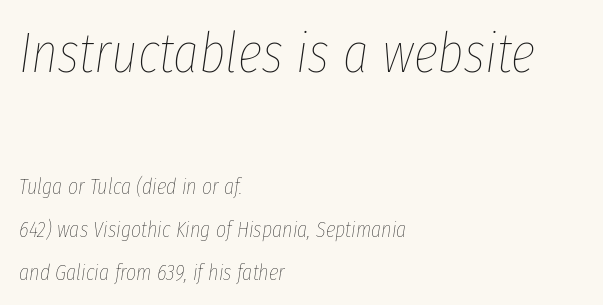
The image shows 56 px thin, condensed type, italic (leaning right); set left-aligned, loose line spacing (1.95x), normal letter spacing, not underlined; the first (top) block is 2.55x larger; low stroke contrast and a medium x-height.
